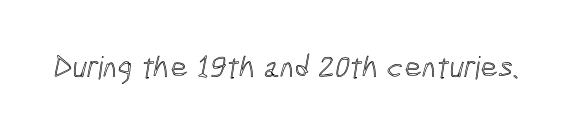
{"width": "condensed", "x_height": "medium", "monospaced": "no", "underline": "no", "letter_spacing": "normal", "letter_spacing_em": 0.0, "glyph_px": 31}
